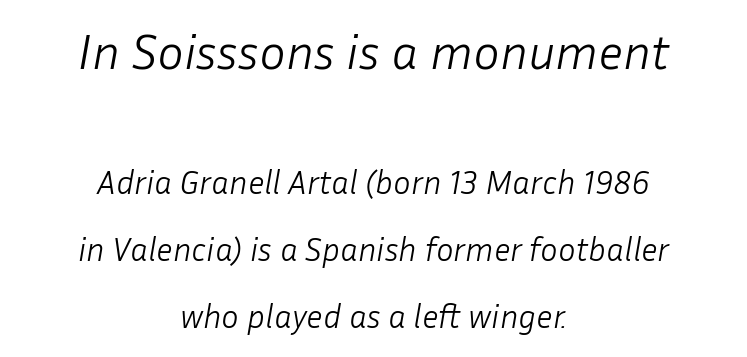
The image shows 50 px light type, italic (leaning right); set centered, loose line spacing (2.03x), normal letter spacing, not underlined; the first (top) block is 1.52x larger; low stroke contrast and a medium x-height.
